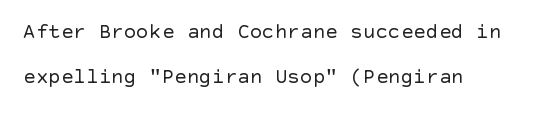
{"italic": "no", "bold": "no", "underline": "no", "align": "left", "line_spacing": "loose", "line_spacing_ratio": 2.13, "letter_spacing": "normal", "letter_spacing_em": 0.0, "glyph_px": 21}
